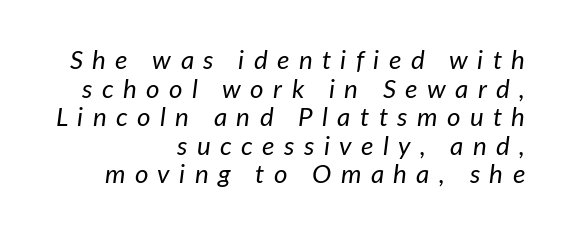
Whoever set this chose condensed vertical rhythm over breathing room. Letters rest on an invisible, unmarked baseline. Is this a heavy cut? Hardly; it is regular or lighter. Each line ends at the same right margin while the left side varies.
